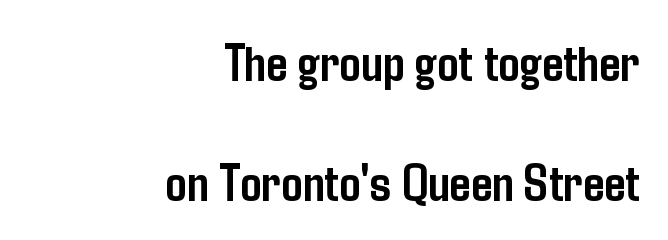
Casual observation: everything's shoved over to the right. Regarding leading, the lines here are spaced well apart. The passage shown is typed in a proportional face where columns would drift. The horizontal fit of the characters is conventional and even.
